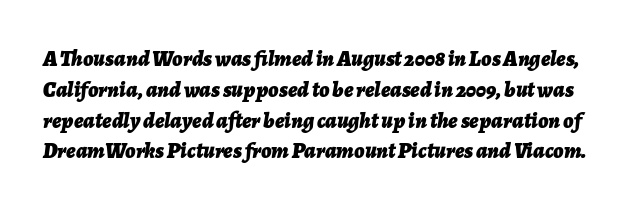
The typography opts for an oblique posture over an upright one. Pretty heavy lettering here — definitely bold. Is there much room between lines? A standard amount, neither cramped nor airy. No word sits above an underline. Each word holds together tightly as a unit, with standard inter-letter gaps.
